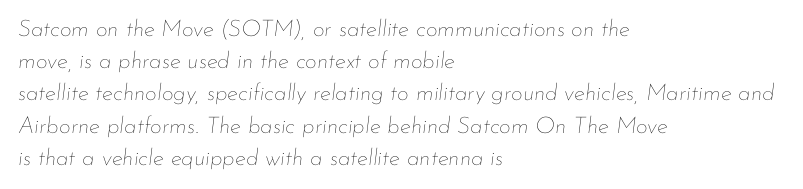
{"italic": "yes", "lean": "right", "slant_degrees": 7, "bold": "no", "underline": "no", "align": "left", "line_spacing": "normal", "line_spacing_ratio": 1.4, "letter_spacing": "normal", "letter_spacing_em": 0.0, "glyph_px": 23}
